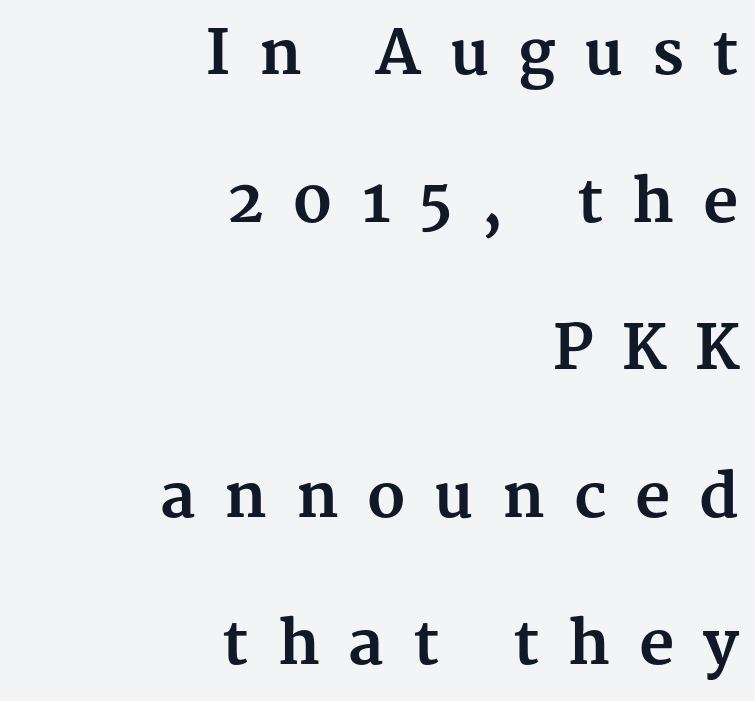
The image shows 61 px bold serif type, upright; set right-aligned, loose line spacing (2.42x), unusually wide letter spacing (+0.47 em), not underlined; medium stroke contrast and a medium x-height.
